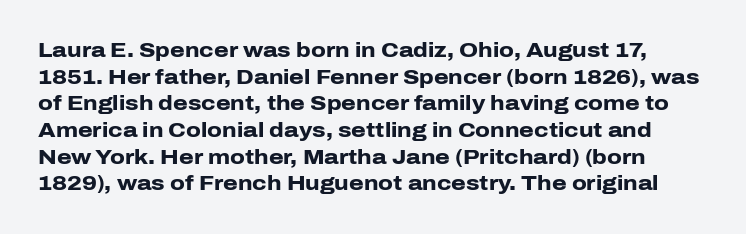
Tracking here is standard; glyphs follow each other at the usual distance. This is roman type, the default non-slanted kind. Descender tails drop into unmarked territory. Leading: standard. What weight is shown? A full bold with thick strokes.
